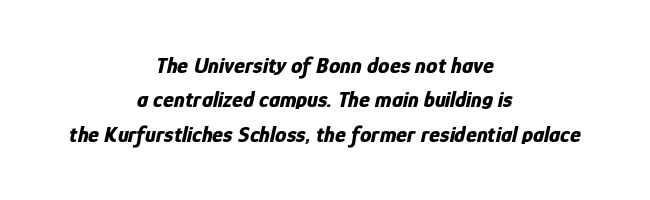
{"italic": "yes", "lean": "right", "slant_degrees": 12, "bold": "yes", "underline": "no", "align": "center", "line_spacing": "normal", "line_spacing_ratio": 1.5, "letter_spacing": "normal", "letter_spacing_em": 0.0, "glyph_px": 23}
